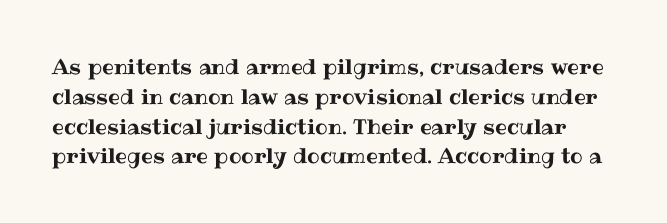
Q: Is the text italic (slanted)? A: No, it is upright.
Q: Is the text underlined? A: No.
Q: Is the spacing between letters normal or unusually wide? A: Normal.
Q: Is the spacing between lines tight, normal or loose? A: Normal.
